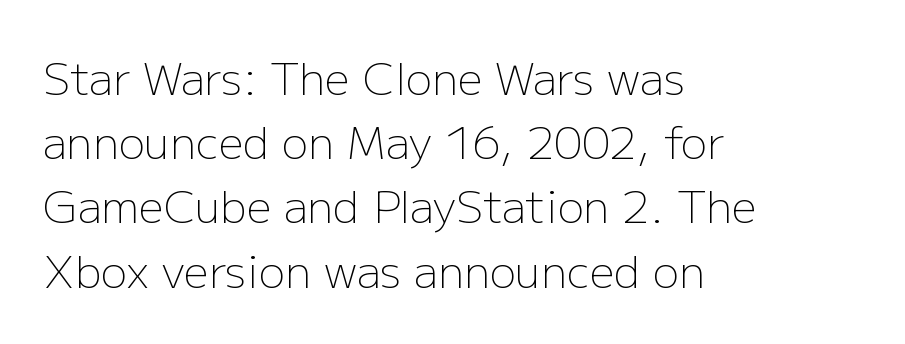
Q: Is the text bold? A: No.
Q: Is the text italic (slanted)? A: No, it is upright.
Q: Is the typeface a serif or a sans-serif typeface? A: Sans-serif.
Q: Is the text underlined? A: No.
Q: How is the paragraph aligned? A: Left-aligned.
Q: Is the spacing between letters normal or unusually wide? A: Normal.
Q: Is the spacing between lines tight, normal or loose? A: Normal.
Q: Width (condensed, normal, or wide)? A: Normal.
Q: Stroke contrast? A: Low.
Q: x-height? A: Medium.
Q: Monospaced? A: No.
